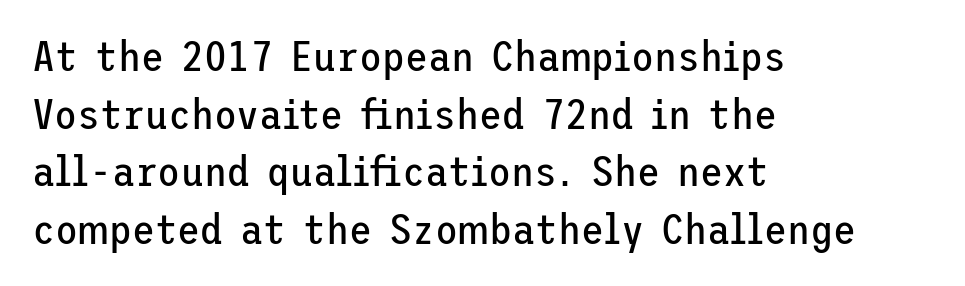
Standard letterfit; no display-style spreading of the glyphs. Typographically, this falls in the sans-serif category. Interline gaps are of average width in this sample. Each stroke keeps to a modest, everyday thickness or less.
